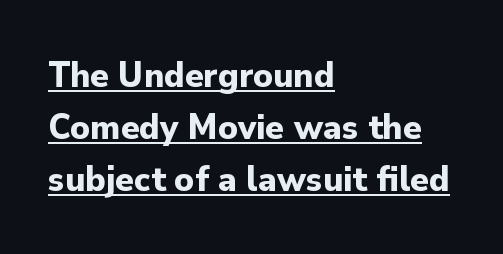
Q: Is the text bold? A: Yes.
Q: Is the text italic (slanted)? A: No, it is upright.
Q: Is the typeface a serif or a sans-serif typeface? A: Sans-serif.
Q: Is the text underlined? A: Yes.
Q: How is the paragraph aligned? A: Left-aligned.
Q: Is the spacing between letters normal or unusually wide? A: Normal.
Q: Is the spacing between lines tight, normal or loose? A: Normal.
Q: Width (condensed, normal, or wide)? A: Normal.
Q: Stroke contrast? A: Low.
Q: x-height? A: Small.
Q: Monospaced? A: No.
